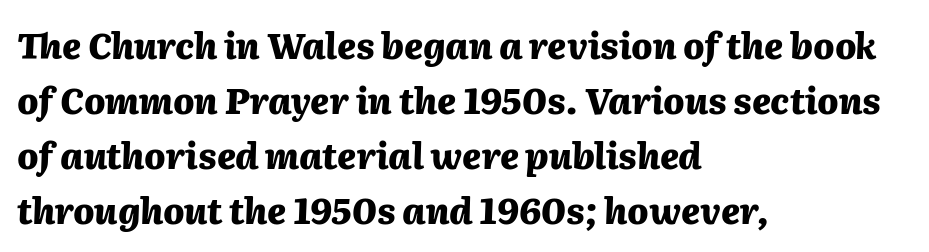
Q: Is the text bold? A: Yes.
Q: Is the text italic (slanted)? A: Yes, it leans right by about 2 degrees.
Q: Is the text underlined? A: No.
Q: How is the paragraph aligned? A: Left-aligned.
Q: Is the spacing between letters normal or unusually wide? A: Normal.
Q: Is the spacing between lines tight, normal or loose? A: Normal.
Q: Width (condensed, normal, or wide)? A: Normal.
Q: Stroke contrast? A: Medium.
Q: x-height? A: Medium.
Q: Monospaced? A: No.
